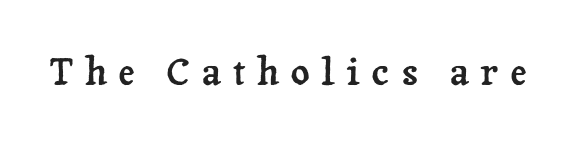
Q: Is the text italic (slanted)? A: No, it is upright.
Q: Is the typeface a serif or a sans-serif typeface? A: Serif.
Q: Is the text underlined? A: No.
Q: Is the spacing between letters normal or unusually wide? A: Unusually wide.
Q: Width (condensed, normal, or wide)? A: Normal.
Q: Stroke contrast? A: Low.
Q: x-height? A: Medium.
Q: Monospaced? A: No.
